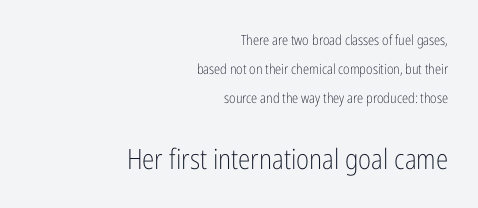
Q: Is the text bold? A: No.
Q: Is the text italic (slanted)? A: No, it is upright.
Q: Is the typeface a serif or a sans-serif typeface? A: Sans-serif.
Q: Is the text underlined? A: No.
Q: How is the paragraph aligned? A: Right-aligned.
Q: Is the spacing between letters normal or unusually wide? A: Normal.
Q: Is the spacing between lines tight, normal or loose? A: Loose.
Q: Which block of text is set in a larger size, the first (top) or the second (bottom)? A: The second (bottom) one.
Q: Width (condensed, normal, or wide)? A: Condensed.
Q: Stroke contrast? A: Low.
Q: x-height? A: Medium.
Q: Monospaced? A: No.
